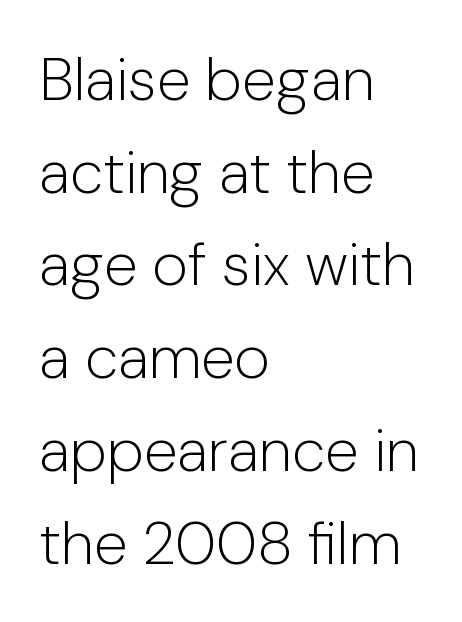
Regarding leading, the lines here are spaced in the standard way. Words appear dense and cohesive because spacing is normal. Note: no serifs on the glyphs. Posture: straight, roman, zero tilt.
